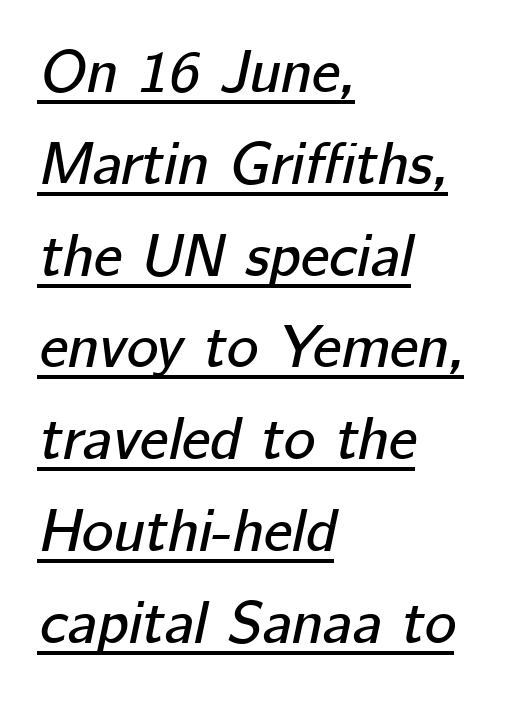
{"italic": "yes", "lean": "right", "slant_degrees": 12, "width": "normal", "stroke_contrast": "low", "x_height": "medium", "monospaced": "no", "underline": "yes", "align": "left", "line_spacing": "normal", "line_spacing_ratio": 1.53, "letter_spacing": "normal", "letter_spacing_em": 0.0, "glyph_px": 60}
